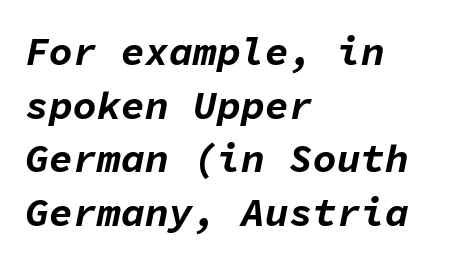
{"italic": "yes", "lean": "right", "slant_degrees": 11, "bold": "yes", "weight": "bold", "width": "normal", "stroke_contrast": "low", "x_height": "medium", "monospaced": "yes", "underline": "no", "align": "left", "line_spacing": "normal", "line_spacing_ratio": 1.34, "letter_spacing": "normal", "letter_spacing_em": 0.0, "glyph_px": 40}
